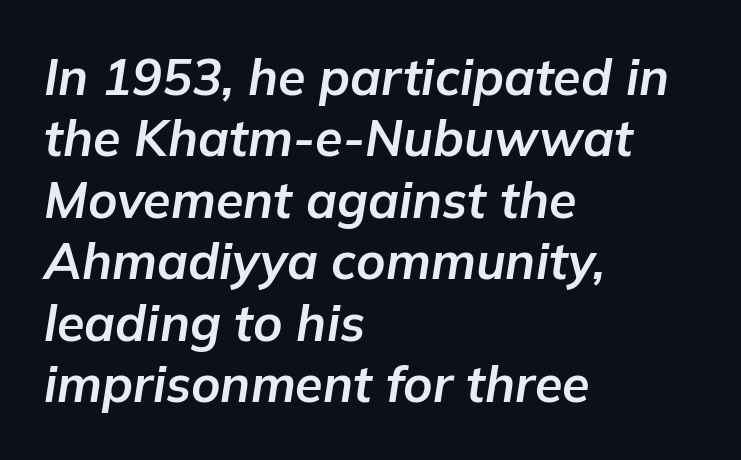
Q: Is the text bold? A: Yes.
Q: Is the text italic (slanted)? A: Yes, it leans right by about 9 degrees.
Q: Is the text underlined? A: No.
Q: How is the paragraph aligned? A: Left-aligned.
Q: Is the spacing between letters normal or unusually wide? A: Normal.
Q: Width (condensed, normal, or wide)? A: Normal.
Q: Stroke contrast? A: Low.
Q: x-height? A: Medium.
Q: Monospaced? A: No.
